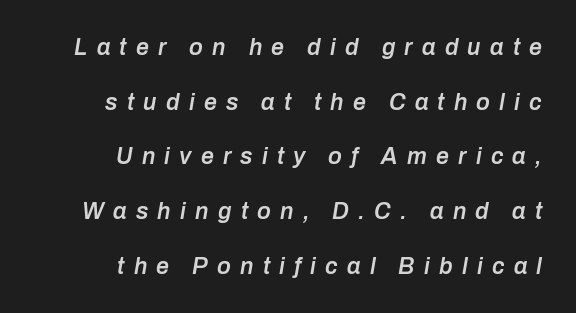
The image shows 23 px text type, italic (leaning right); set right-aligned, loose line spacing (2.38x), unusually wide letter spacing (+0.4 em), not underlined.
